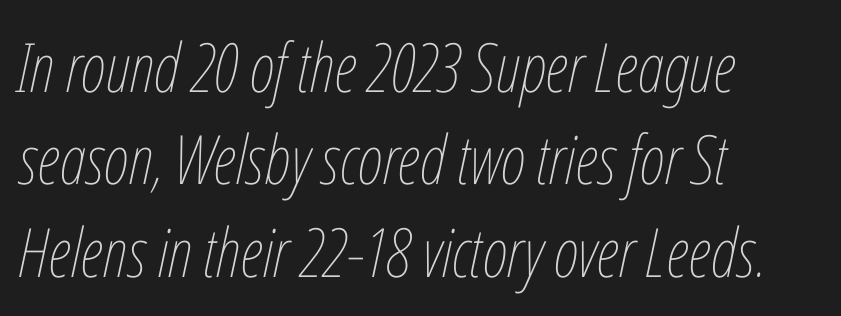
The leading is moderate, giving the passage an even texture. This rendering uses left alignment, leaving the right contour irregular. Looking at the ascenders, they clearly lean. Here the designer chose a conventional face with non-uniform glyph widths. Honestly, there is no underline to notice here at all. Ink coverage per letter is moderate at most.
